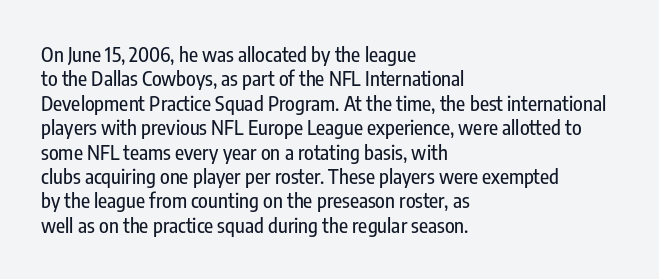
{"italic": "no", "underline": "no", "align": "left", "line_spacing_ratio": 1.22, "letter_spacing": "normal", "letter_spacing_em": 0.0, "glyph_px": 20}
